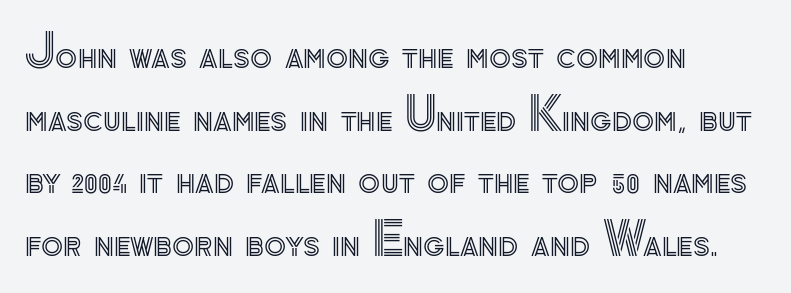
{"italic": "no", "width": "normal", "x_height": "small", "monospaced": "no", "underline": "no", "align": "left", "line_spacing": "normal", "line_spacing_ratio": 1.39, "letter_spacing": "normal", "letter_spacing_em": 0.0, "glyph_px": 45}
